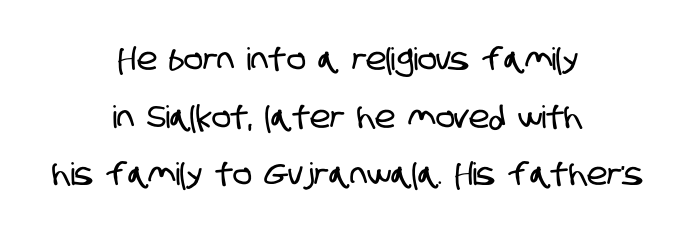
The image shows 31 px condensed sans-serif type; set centered, line spacing 1.86x, normal letter spacing, not underlined; low stroke contrast and a large x-height.
